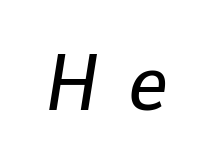
{"italic": "yes", "lean": "right", "slant_degrees": 9, "width": "normal", "stroke_contrast": "low", "x_height": "medium", "monospaced": "no", "underline": "no", "letter_spacing": "wide", "letter_spacing_em": 0.37, "glyph_px": 79}
